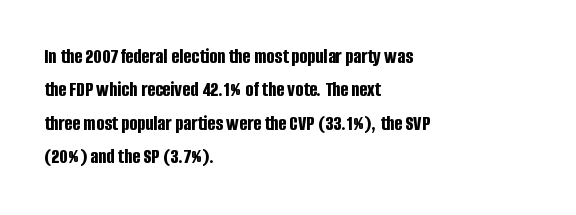
{"italic": "no", "bold": "yes", "underline": "no", "align": "left", "line_spacing": "normal", "line_spacing_ratio": 1.59, "letter_spacing": "normal", "letter_spacing_em": 0.0, "glyph_px": 21}
